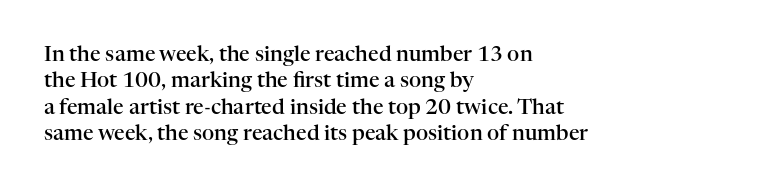
Q: Is the text bold? A: Semi-bold.
Q: Is the text italic (slanted)? A: No, it is upright.
Q: Is the text underlined? A: No.
Q: How is the paragraph aligned? A: Left-aligned.
Q: Is the spacing between letters normal or unusually wide? A: Normal.
Q: Is the spacing between lines tight, normal or loose? A: Normal.
